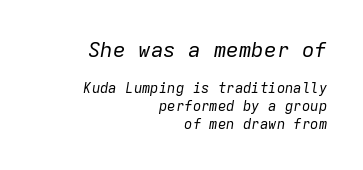
Compared with ordinary roman type, these characters are visibly tilted. The line-height multiplier appears to be the usual default. This sample uses plain, unmodified letter spacing. Honestly, there is no underline to notice here at all. Type size steps down from the first block to the second.
